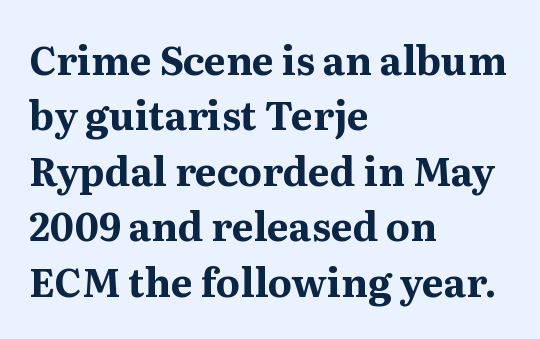
These lines are set flush left with a ragged right edge. A clean baseline with only descenders dipping below it. Tall strokes in this sample are plumb rather than angled. Honestly, the row spacing looks completely unremarkable. Varying glyph widths throughout — classic text-font behaviour.
